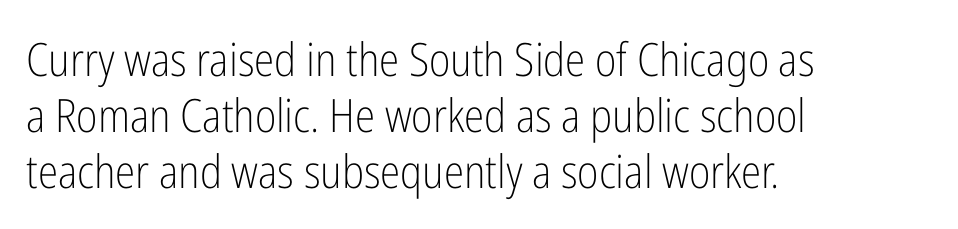
The image shows 46 px light, condensed sans-serif type, upright; set left-aligned, line spacing 1.22x, normal letter spacing, not underlined; low stroke contrast and a medium x-height.
